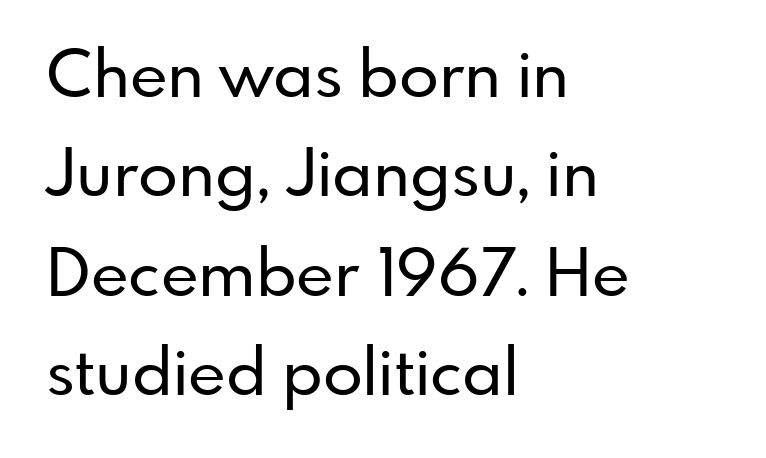
Q: Is the text italic (slanted)? A: No, it is upright.
Q: Is the typeface a serif or a sans-serif typeface? A: Sans-serif.
Q: Is the text underlined? A: No.
Q: How is the paragraph aligned? A: Left-aligned.
Q: Is the spacing between letters normal or unusually wide? A: Normal.
Q: Is the spacing between lines tight, normal or loose? A: Normal.
Q: Width (condensed, normal, or wide)? A: Normal.
Q: Stroke contrast? A: Low.
Q: x-height? A: Small.
Q: Monospaced? A: No.
